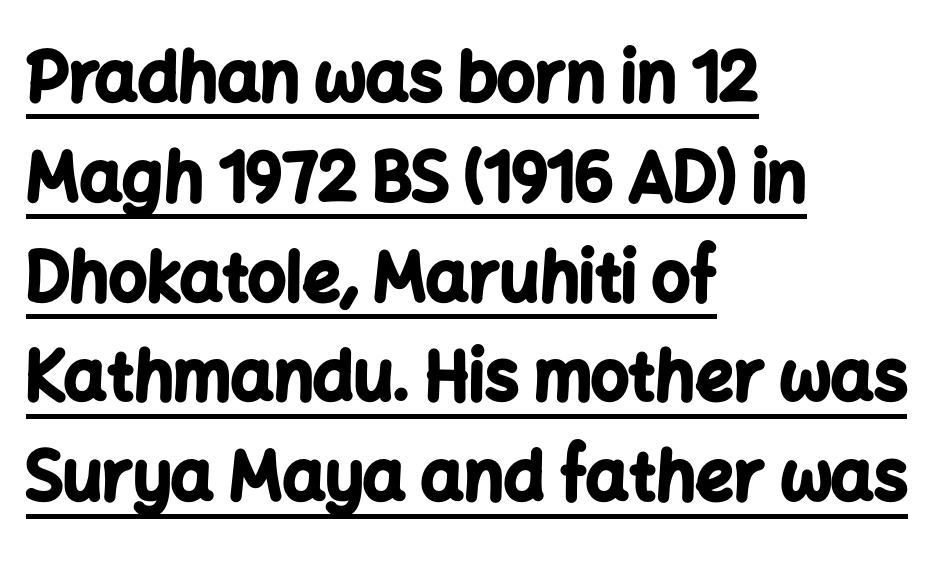
Q: Is the text bold? A: Yes.
Q: Is the text italic (slanted)? A: No, it is upright.
Q: Is the typeface a serif or a sans-serif typeface? A: Sans-serif.
Q: Is the text underlined? A: Yes.
Q: How is the paragraph aligned? A: Left-aligned.
Q: Is the spacing between letters normal or unusually wide? A: Normal.
Q: Is the spacing between lines tight, normal or loose? A: Normal.
Q: Width (condensed, normal, or wide)? A: Normal.
Q: Stroke contrast? A: Low.
Q: x-height? A: Medium.
Q: Monospaced? A: No.
